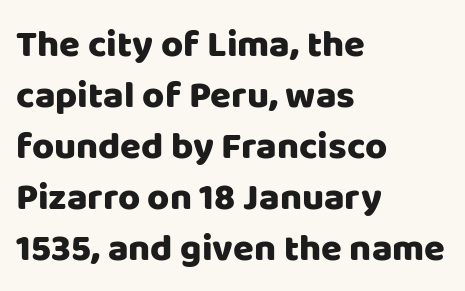
The image shows 38 px sans-serif type, upright; set left-aligned, normal line spacing (1.34x), normal letter spacing, not underlined; low stroke contrast and a large x-height.
